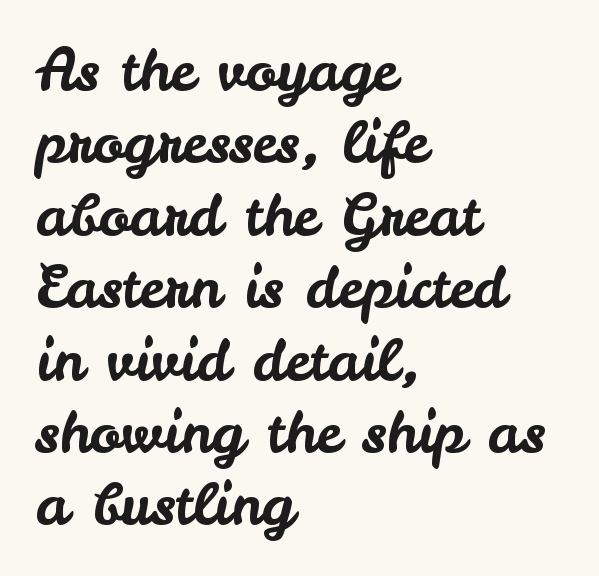
The image shows 57 px sans-serif type; set left-aligned, normal line spacing (1.27x), normal letter spacing, not underlined; low stroke contrast and a small x-height.
